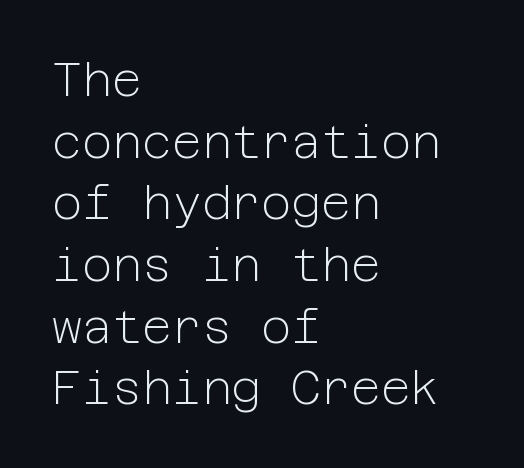
Check under the words: just untouched page. Upright lettering throughout. What's the leading like? Ordinary, nothing unusual. The letters carry no serifs — their stems end cleanly without finishing strokes.
